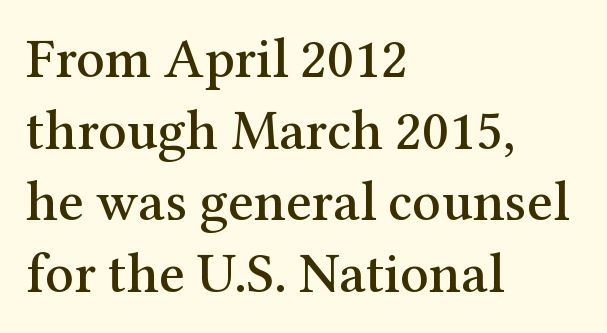
Q: Is the text italic (slanted)? A: No, it is upright.
Q: Is the typeface a serif or a sans-serif typeface? A: Serif.
Q: Is the text underlined? A: No.
Q: How is the paragraph aligned? A: Left-aligned.
Q: Is the spacing between letters normal or unusually wide? A: Normal.
Q: Is the spacing between lines tight, normal or loose? A: Normal.
Q: Width (condensed, normal, or wide)? A: Normal.
Q: Stroke contrast? A: Medium.
Q: x-height? A: Medium.
Q: Monospaced? A: No.
